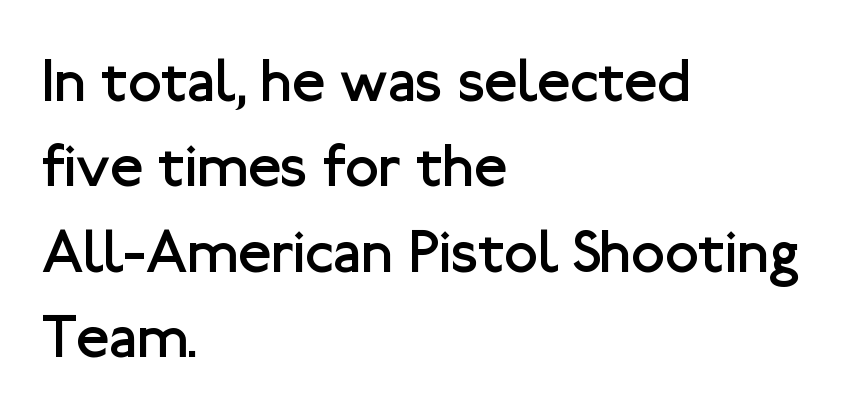
Rows of type keep a routine distance in the vertical direction. A typesetter would call this zero additional tracking. Type without underlining. The passage shown is typeset with a sans-serif family. The paragraph shown leans on its left margin.
